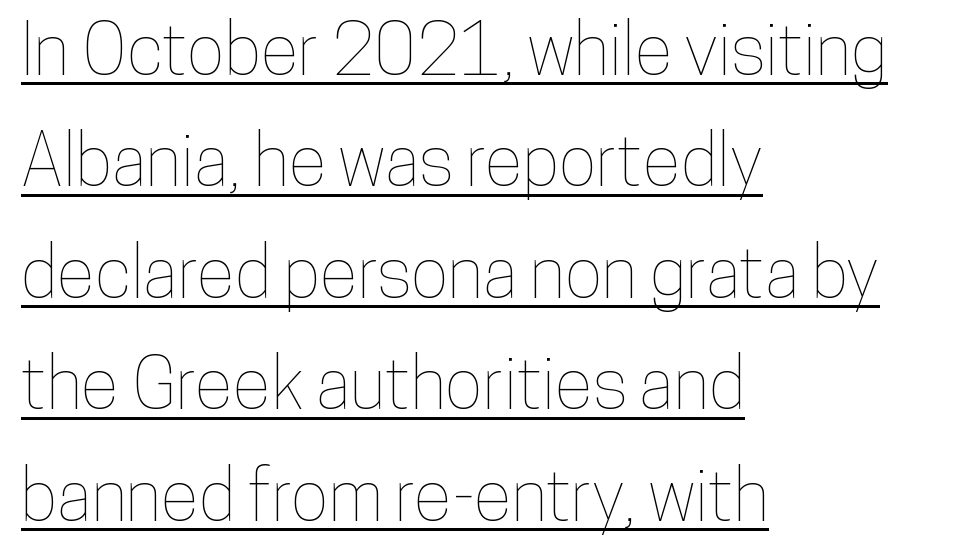
{"italic": "no", "width": "condensed", "stroke_contrast": "low", "x_height": "medium", "monospaced": "no", "underline": "yes", "align": "left", "line_spacing": "normal", "line_spacing_ratio": 1.57, "letter_spacing": "normal", "letter_spacing_em": 0.0, "glyph_px": 71}
